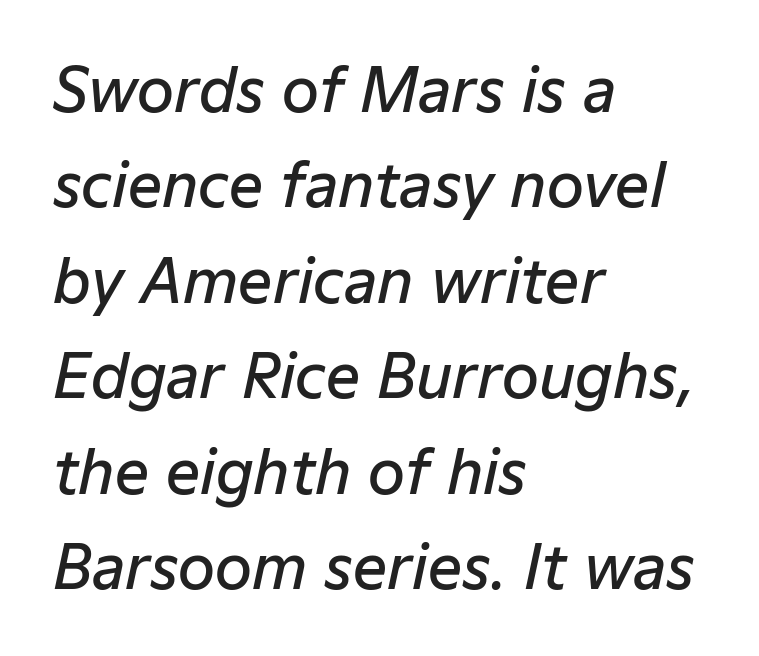
Notice how descenders clear the ascenders below comfortably — that's standard leading. Note the varied advance widths — an 'i' is clearly narrower than an 'm'. Glyph-to-glyph distance matches everyday printed text. A clean baseline with only descenders dipping below it.
